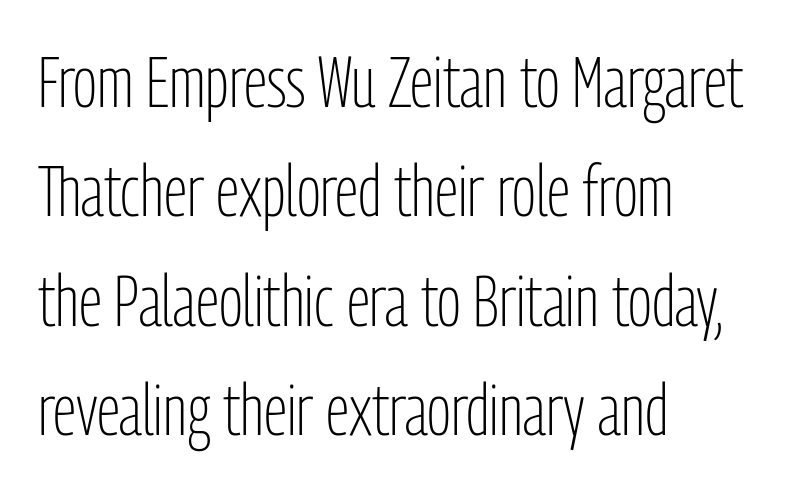
The image shows 71 px light, condensed sans-serif type, upright; set left-aligned, normal line spacing (1.54x), normal letter spacing, not underlined; low stroke contrast and a medium x-height.
